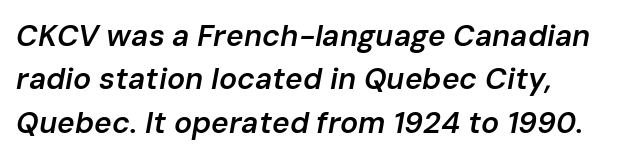
Q: Is the text bold? A: Semi-bold.
Q: Is the text italic (slanted)? A: Yes, it leans right by about 10 degrees.
Q: Is the text underlined? A: No.
Q: How is the paragraph aligned? A: Left-aligned.
Q: Is the spacing between letters normal or unusually wide? A: Normal.
Q: Is the spacing between lines tight, normal or loose? A: Normal.
Q: Width (condensed, normal, or wide)? A: Normal.
Q: Stroke contrast? A: Low.
Q: x-height? A: Medium.
Q: Monospaced? A: No.
